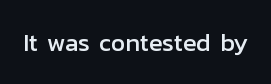
The image shows 25 px text type, upright; set normal letter spacing, not underlined.
